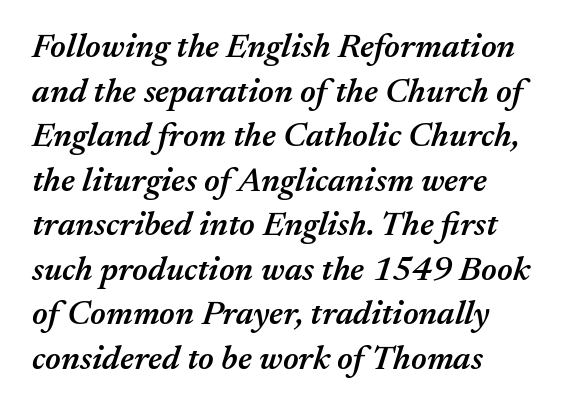
The image shows 34 px semibold type, italic (leaning right); set left-aligned, normal line spacing (1.31x), normal letter spacing, not underlined; medium stroke contrast and a medium x-height.
